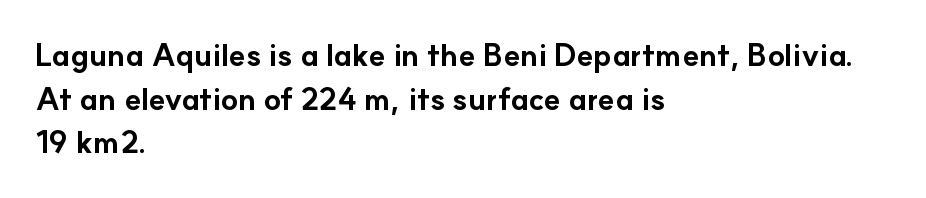
The font is running at its bold setting. The tracking reads as untouched default to a designer's eye. One-word summary of the alignment: left. Quick note: underline off. The passage shown stacks its lines at a standard gap. Notice how the stems are strictly vertical — no italics here.
